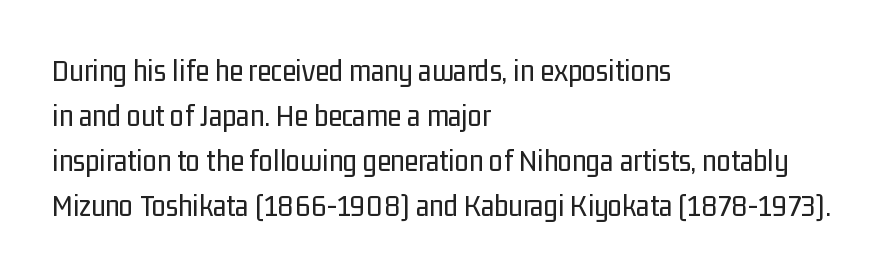
{"serif": "no", "italic": "no", "bold": "no", "weight": "regular", "width": "condensed", "stroke_contrast": "low", "x_height": "medium", "monospaced": "no", "underline": "no", "align": "left", "line_spacing": "normal", "line_spacing_ratio": 1.41, "letter_spacing": "normal", "letter_spacing_em": 0.0, "glyph_px": 32}
